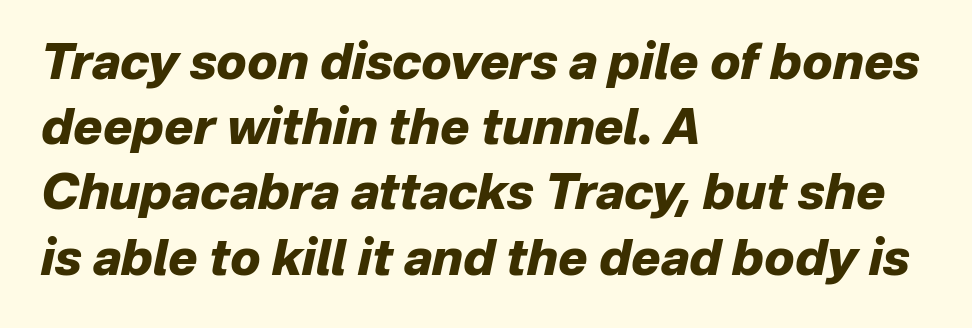
The image shows 49 px heavy type, italic (leaning right); set left-aligned, normal line spacing (1.33x), normal letter spacing, not underlined; low stroke contrast and a medium x-height.
